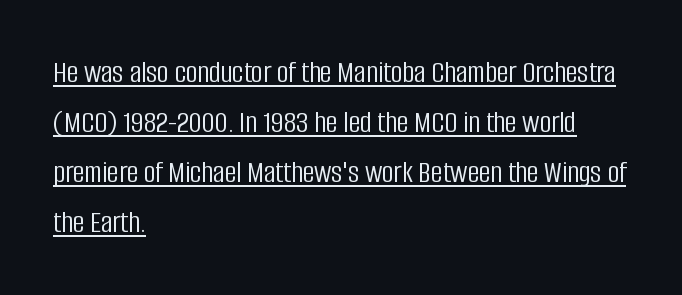
The image shows 32 px light, condensed sans-serif type, upright; set left-aligned, normal line spacing (1.56x), normal letter spacing, underlined; low stroke contrast and a large x-height.
